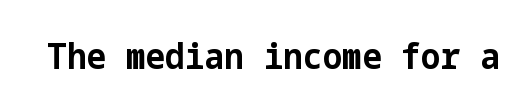
Q: Is the text bold? A: Yes.
Q: Is the text italic (slanted)? A: No, it is upright.
Q: Is the typeface a serif or a sans-serif typeface? A: Sans-serif.
Q: Is the text underlined? A: No.
Q: Is the spacing between letters normal or unusually wide? A: Normal.
Q: Width (condensed, normal, or wide)? A: Normal.
Q: Stroke contrast? A: Low.
Q: x-height? A: Medium.
